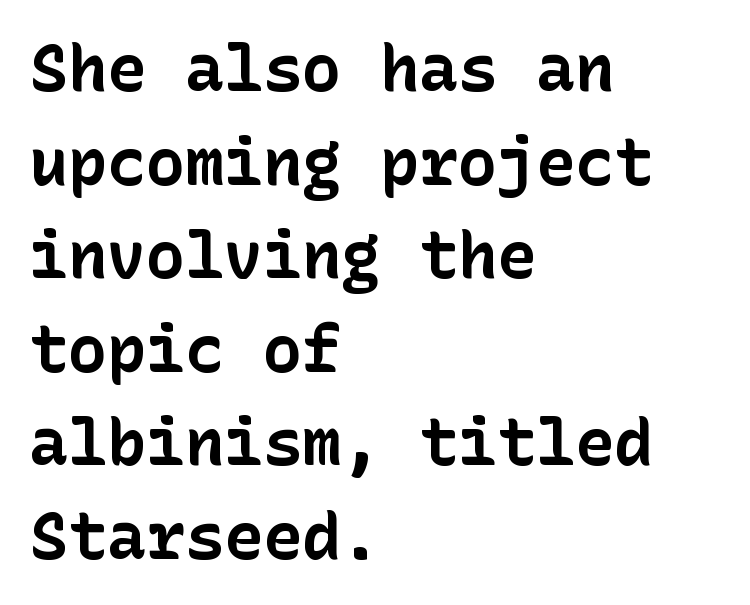
Q: Is the text bold? A: Yes.
Q: Is the text italic (slanted)? A: No, it is upright.
Q: Is the typeface a serif or a sans-serif typeface? A: Sans-serif.
Q: Is the text underlined? A: No.
Q: How is the paragraph aligned? A: Left-aligned.
Q: Is the spacing between letters normal or unusually wide? A: Normal.
Q: Is the spacing between lines tight, normal or loose? A: Normal.
Q: Width (condensed, normal, or wide)? A: Normal.
Q: Stroke contrast? A: Low.
Q: x-height? A: Medium.
